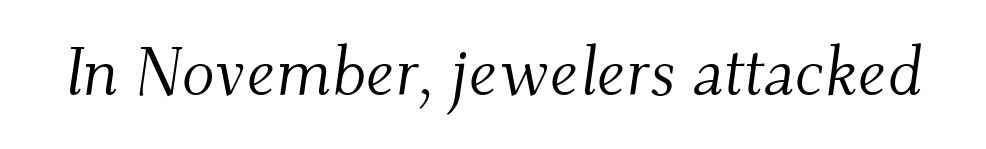
The image shows 68 px light serif type, italic (leaning right); set normal letter spacing, not underlined; medium stroke contrast and a small x-height.
